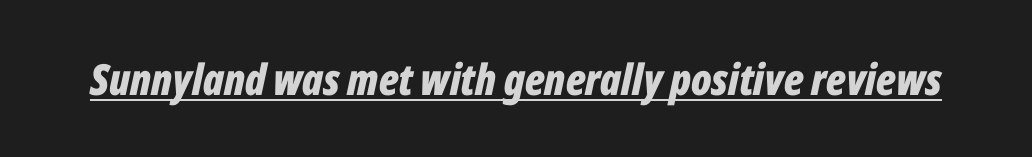
Yep, that's italic — everything's leaning. The passage shown has conventional tracking throughout. Underlining? Definitely there. This is heavy type, rendered in bold. Spacing verdict: proportional, widths tailored to each character.
